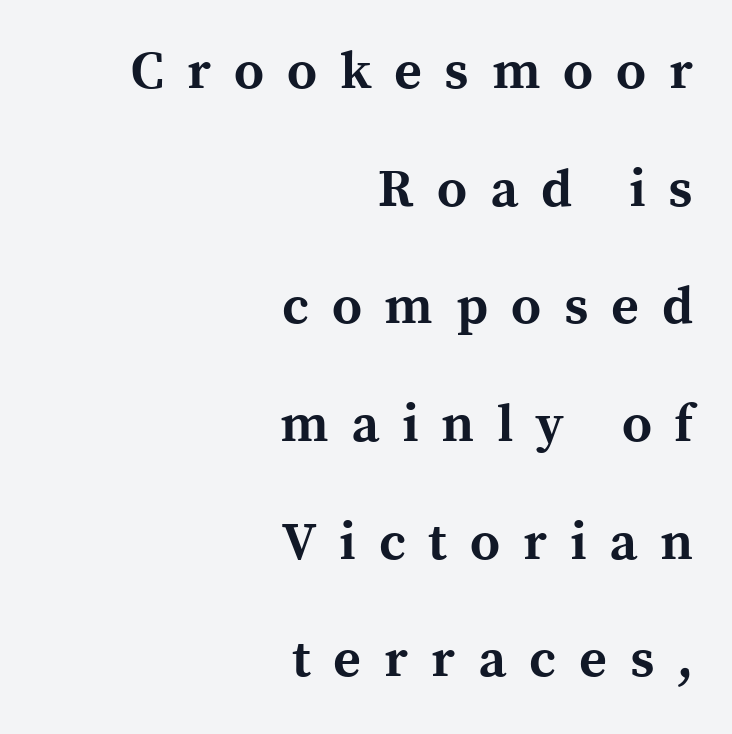
Q: Is the text bold? A: Yes.
Q: Is the text italic (slanted)? A: No, it is upright.
Q: Is the typeface a serif or a sans-serif typeface? A: Serif.
Q: Is the text underlined? A: No.
Q: How is the paragraph aligned? A: Right-aligned.
Q: Is the spacing between letters normal or unusually wide? A: Unusually wide.
Q: Is the spacing between lines tight, normal or loose? A: Loose.
Q: Width (condensed, normal, or wide)? A: Normal.
Q: x-height? A: Medium.
Q: Monospaced? A: No.
